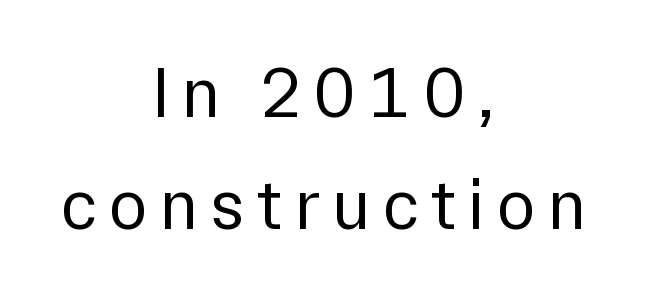
{"serif": "no", "italic": "no", "bold": "no", "weight": "regular", "width": "normal", "x_height": "medium", "monospaced": "no", "underline": "no", "align": "center", "line_spacing": "normal", "line_spacing_ratio": 1.56, "glyph_px": 72}
